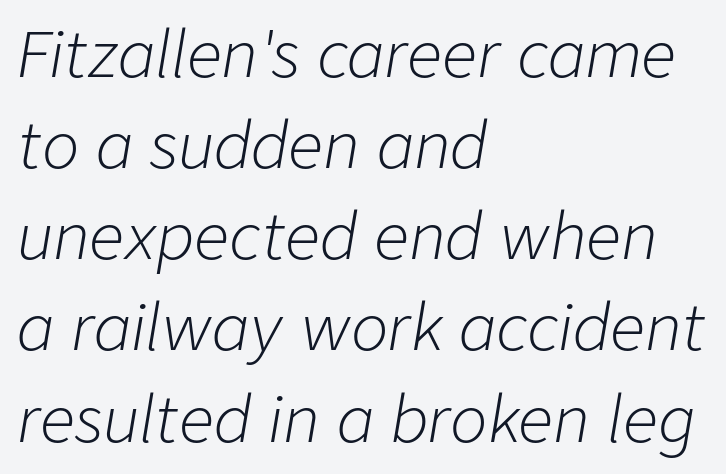
{"italic": "yes", "lean": "right", "slant_degrees": 9, "bold": "no", "weight": "light", "width": "normal", "stroke_contrast": "low", "x_height": "medium", "monospaced": "no", "underline": "no", "align": "left", "line_spacing": "normal", "line_spacing_ratio": 1.47, "letter_spacing": "normal", "letter_spacing_em": 0.0, "glyph_px": 62}
